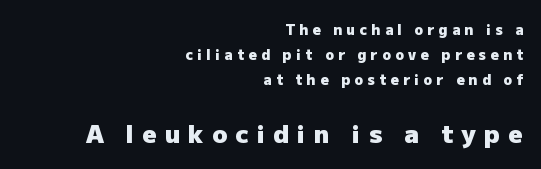
The tracking reads as deliberately expanded to a designer's eye. The space beneath each line is pristine and unruled. Alignment: flush right. Larger block? The one below; the one above is distinctly smaller.
